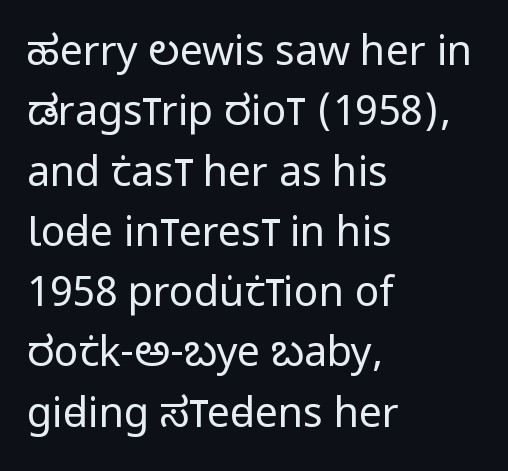
{"serif": "no", "italic": "no", "bold": "no", "weight": "regular", "width": "condensed", "stroke_contrast": "low", "x_height": "large", "monospaced": "no", "underline": "no", "align": "left", "line_spacing": "normal", "line_spacing_ratio": 1.47, "letter_spacing": "normal", "letter_spacing_em": 0.0, "glyph_px": 41}
